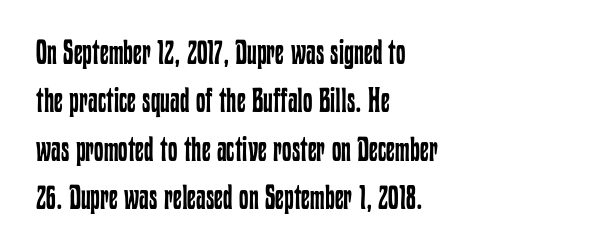
The image shows 34 px regular-weight, condensed type, upright; set left-aligned, normal line spacing (1.42x), normal letter spacing, not underlined; low stroke contrast and a medium x-height.
